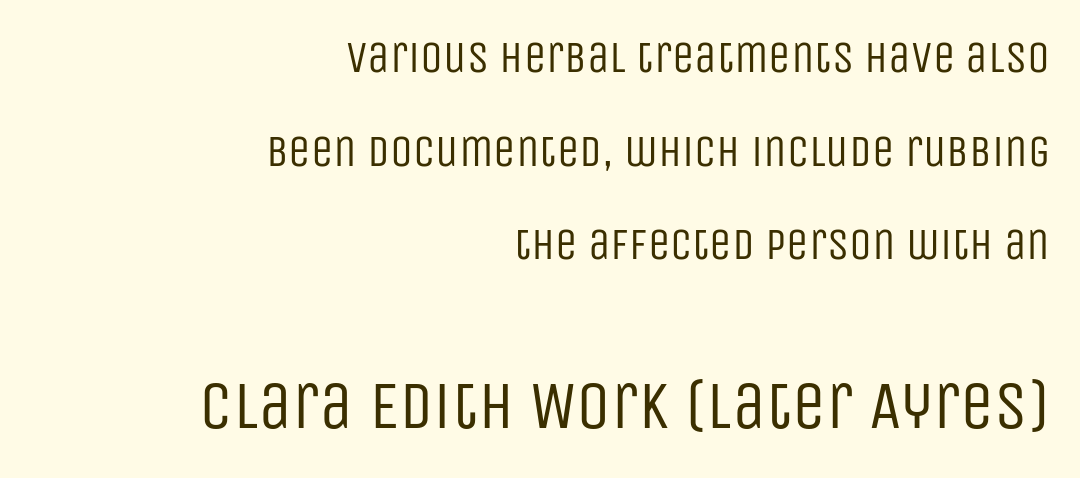
The image shows 68 px regular-weight, condensed sans-serif type, upright; set right-aligned, loose line spacing (2.08x), normal letter spacing, not underlined; the second (bottom) block is 1.51x larger; low stroke contrast and a large x-height.
